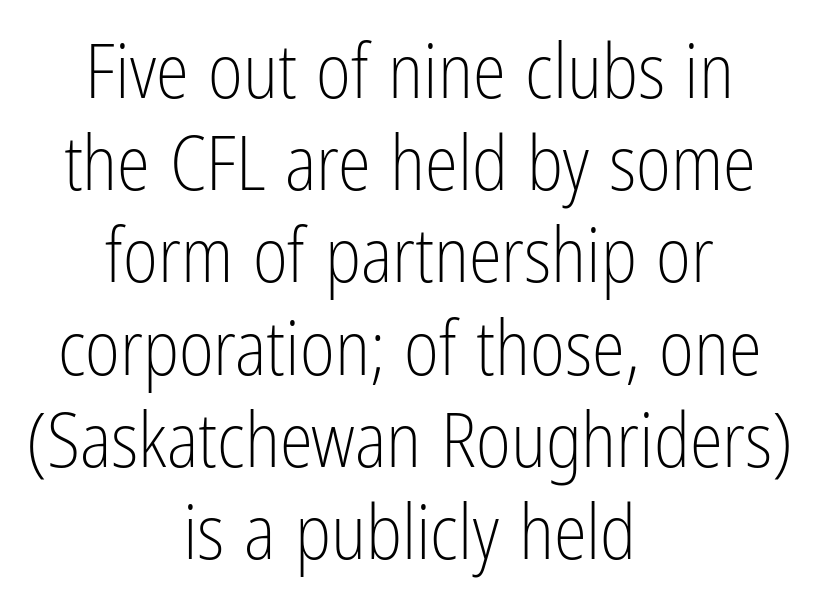
Q: Is the text bold? A: No.
Q: Is the text italic (slanted)? A: No, it is upright.
Q: Is the typeface a serif or a sans-serif typeface? A: Sans-serif.
Q: Is the text underlined? A: No.
Q: How is the paragraph aligned? A: Centered.
Q: Is the spacing between letters normal or unusually wide? A: Normal.
Q: Width (condensed, normal, or wide)? A: Condensed.
Q: Stroke contrast? A: Low.
Q: x-height? A: Medium.
Q: Monospaced? A: No.
